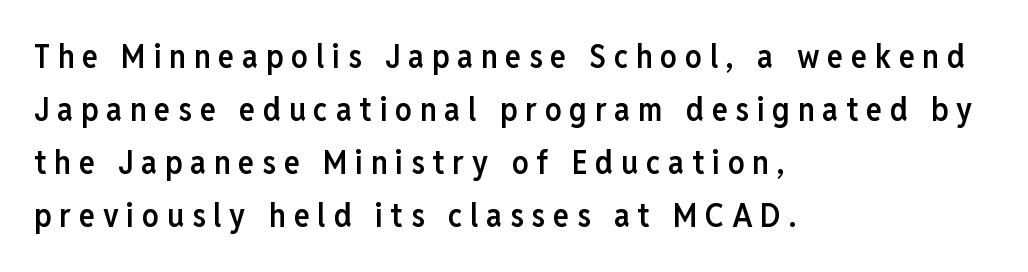
Q: Is the text bold? A: Semi-bold.
Q: Is the text italic (slanted)? A: No, it is upright.
Q: Is the typeface a serif or a sans-serif typeface? A: Sans-serif.
Q: Is the text underlined? A: No.
Q: How is the paragraph aligned? A: Left-aligned.
Q: Is the spacing between letters normal or unusually wide? A: Unusually wide.
Q: Is the spacing between lines tight, normal or loose? A: Normal.
Q: Width (condensed, normal, or wide)? A: Condensed.
Q: Stroke contrast? A: Low.
Q: x-height? A: Medium.
Q: Monospaced? A: No.
